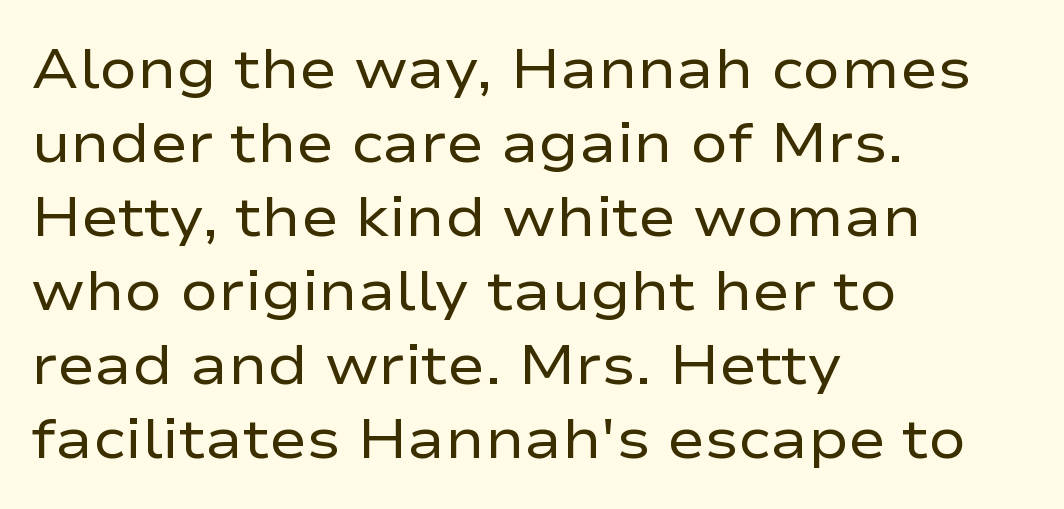
One glance says typical: line gaps are just what's usual. On a weight scale, this lands at 450 or below. The passage is arranged the way most books set body copy — flush left. The line texture is even and compact thanks to regular tracking.
